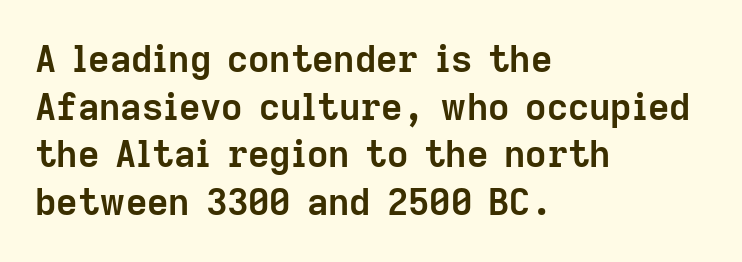
Q: Is the text bold? A: Yes.
Q: Is the text italic (slanted)? A: No, it is upright.
Q: Is the typeface a serif or a sans-serif typeface? A: Sans-serif.
Q: Is the text underlined? A: No.
Q: How is the paragraph aligned? A: Left-aligned.
Q: Is the spacing between letters normal or unusually wide? A: Normal.
Q: Is the spacing between lines tight, normal or loose? A: Normal.
Q: Width (condensed, normal, or wide)? A: Normal.
Q: Stroke contrast? A: Low.
Q: x-height? A: Medium.
Q: Monospaced? A: No.
